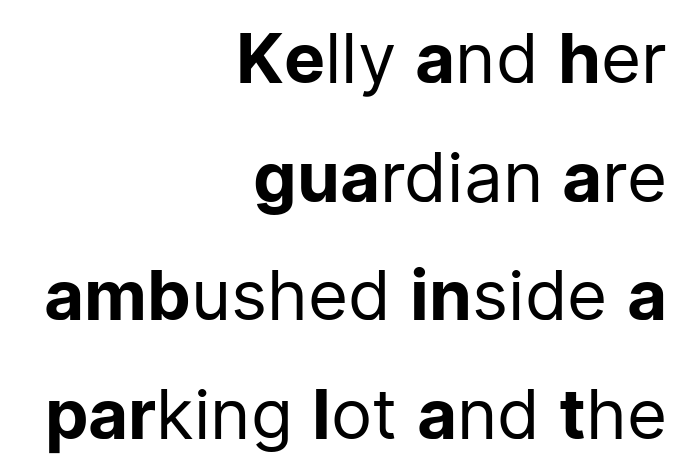
Q: Is the text bold? A: No.
Q: Is the text italic (slanted)? A: No, it is upright.
Q: Is the typeface a serif or a sans-serif typeface? A: Sans-serif.
Q: Is the text underlined? A: No.
Q: How is the paragraph aligned? A: Right-aligned.
Q: Is the spacing between letters normal or unusually wide? A: Normal.
Q: Width (condensed, normal, or wide)? A: Normal.
Q: Stroke contrast? A: Low.
Q: x-height? A: Medium.
Q: Monospaced? A: No.
